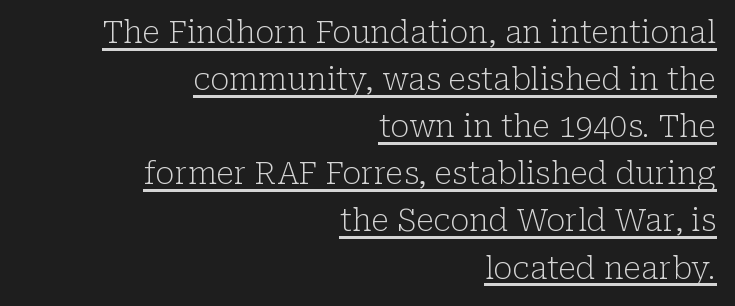
The image shows 31 px light serif type, upright; set right-aligned, normal line spacing (1.52x), normal letter spacing, underlined; low stroke contrast and a medium x-height.
